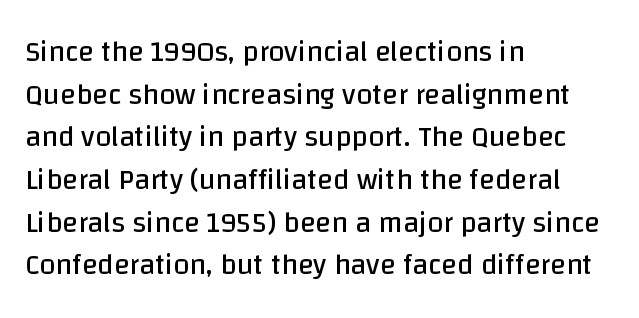
{"serif": "no", "italic": "no", "bold": "no", "weight": "regular", "width": "normal", "stroke_contrast": "low", "x_height": "large", "monospaced": "no", "underline": "no", "align": "left", "line_spacing": "normal", "line_spacing_ratio": 1.47, "letter_spacing": "normal", "letter_spacing_em": 0.0, "glyph_px": 29}
